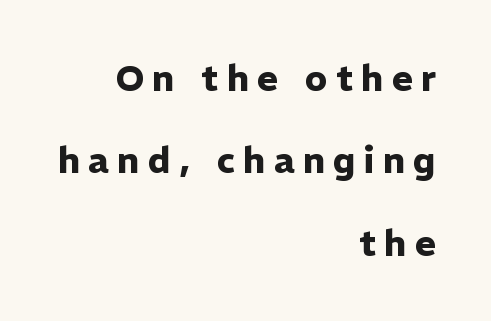
Q: Is the text bold? A: Yes.
Q: Is the text italic (slanted)? A: No, it is upright.
Q: Is the typeface a serif or a sans-serif typeface? A: Sans-serif.
Q: Is the text underlined? A: No.
Q: How is the paragraph aligned? A: Right-aligned.
Q: Is the spacing between letters normal or unusually wide? A: Unusually wide.
Q: Is the spacing between lines tight, normal or loose? A: Loose.
Q: Width (condensed, normal, or wide)? A: Normal.
Q: Stroke contrast? A: Low.
Q: x-height? A: Medium.
Q: Monospaced? A: No.
